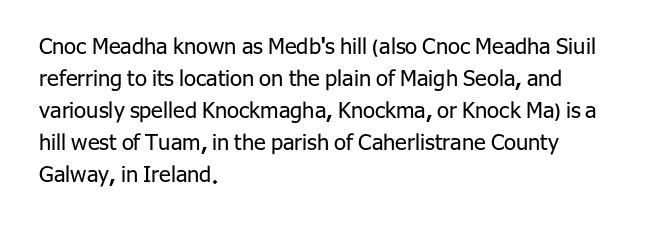
{"italic": "no", "bold": "no", "underline": "no", "align": "left", "line_spacing": "normal", "line_spacing_ratio": 1.45, "letter_spacing": "normal", "letter_spacing_em": 0.0, "glyph_px": 22}
